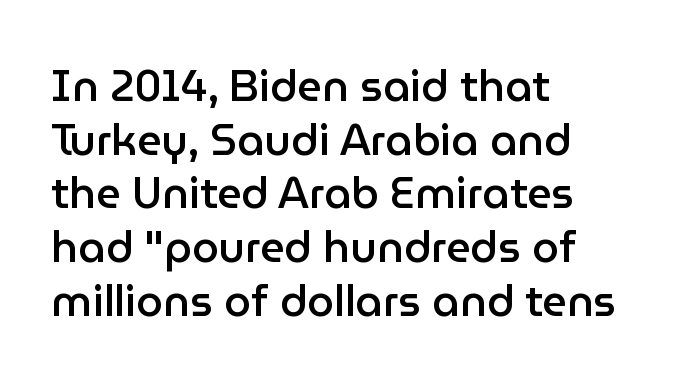
Q: Is the text bold? A: Semi-bold.
Q: Is the text italic (slanted)? A: No, it is upright.
Q: Is the typeface a serif or a sans-serif typeface? A: Sans-serif.
Q: Is the text underlined? A: No.
Q: How is the paragraph aligned? A: Left-aligned.
Q: Is the spacing between letters normal or unusually wide? A: Normal.
Q: Is the spacing between lines tight, normal or loose? A: Normal.
Q: Width (condensed, normal, or wide)? A: Normal.
Q: Stroke contrast? A: Low.
Q: x-height? A: Medium.
Q: Monospaced? A: No.
